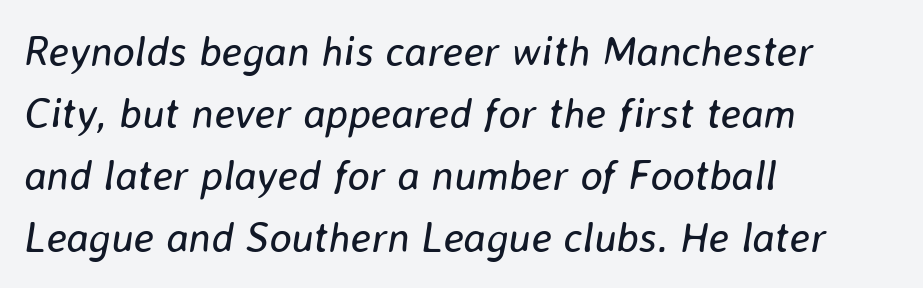
Q: Is the text bold? A: No.
Q: Is the text italic (slanted)? A: Yes, it leans right by about 8 degrees.
Q: Is the text underlined? A: No.
Q: How is the paragraph aligned? A: Left-aligned.
Q: Is the spacing between letters normal or unusually wide? A: Normal.
Q: Is the spacing between lines tight, normal or loose? A: Normal.
Q: Width (condensed, normal, or wide)? A: Normal.
Q: Stroke contrast? A: Low.
Q: x-height? A: Medium.
Q: Monospaced? A: No.
